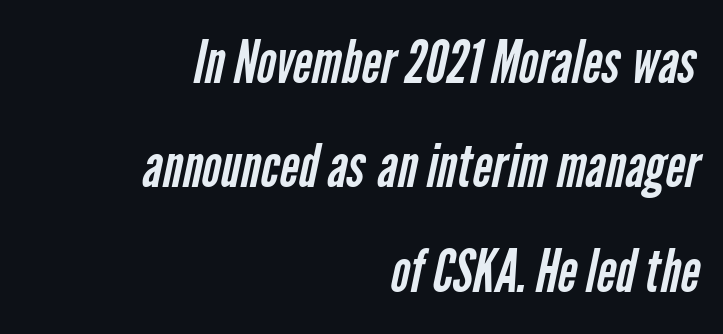
Q: Is the text bold? A: No.
Q: Is the typeface a serif or a sans-serif typeface? A: Sans-serif.
Q: Is the text underlined? A: No.
Q: How is the paragraph aligned? A: Right-aligned.
Q: Is the spacing between letters normal or unusually wide? A: Normal.
Q: Width (condensed, normal, or wide)? A: Condensed.
Q: Stroke contrast? A: Low.
Q: x-height? A: Medium.
Q: Monospaced? A: No.
